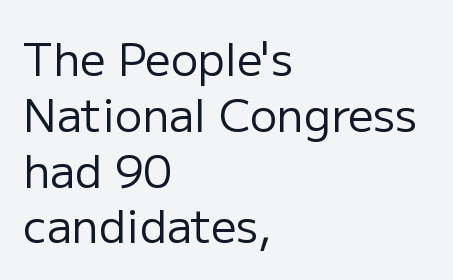
The image shows 45 px regular-weight sans-serif type, upright; set left-aligned, line spacing 1.24x, normal letter spacing, not underlined; low stroke contrast and a medium x-height.
